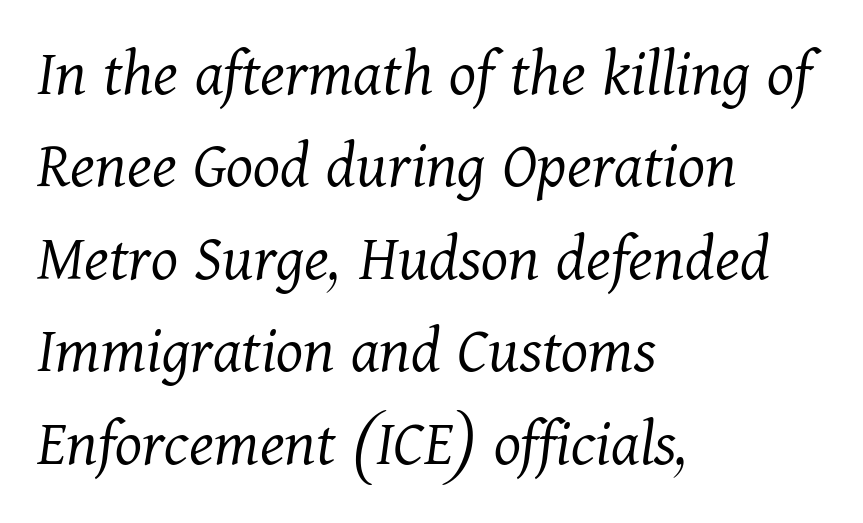
Type without underlining. The passage shown has conventional tracking throughout. The lines are quadded left. Normally led — the rows are evenly, conventionally spaced.
